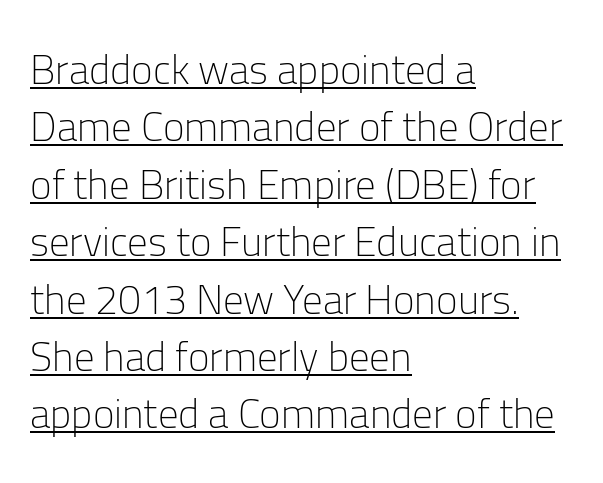
{"serif": "no", "italic": "no", "bold": "no", "weight": "light", "width": "normal", "stroke_contrast": "low", "x_height": "medium", "monospaced": "no", "underline": "yes", "align": "left", "line_spacing": "normal", "line_spacing_ratio": 1.4, "letter_spacing": "normal", "letter_spacing_em": 0.0, "glyph_px": 41}
